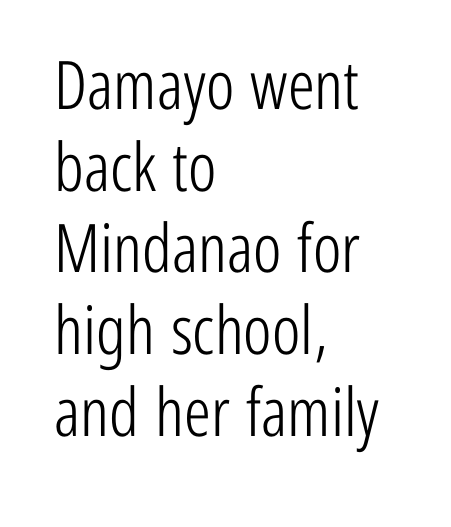
{"serif": "no", "italic": "no", "bold": "no", "weight": "light", "width": "condensed", "stroke_contrast": "low", "x_height": "medium", "monospaced": "no", "underline": "no", "align": "left", "line_spacing_ratio": 1.22, "letter_spacing": "normal", "letter_spacing_em": 0.0, "glyph_px": 67}
